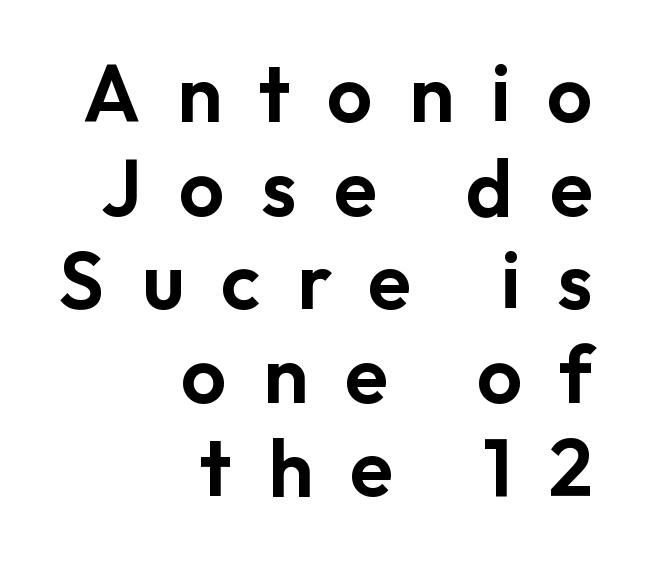
Q: Is the text italic (slanted)? A: No, it is upright.
Q: Is the typeface a serif or a sans-serif typeface? A: Sans-serif.
Q: Is the text underlined? A: No.
Q: How is the paragraph aligned? A: Right-aligned.
Q: Is the spacing between letters normal or unusually wide? A: Unusually wide.
Q: Width (condensed, normal, or wide)? A: Normal.
Q: Stroke contrast? A: Low.
Q: x-height? A: Medium.
Q: Monospaced? A: No.
